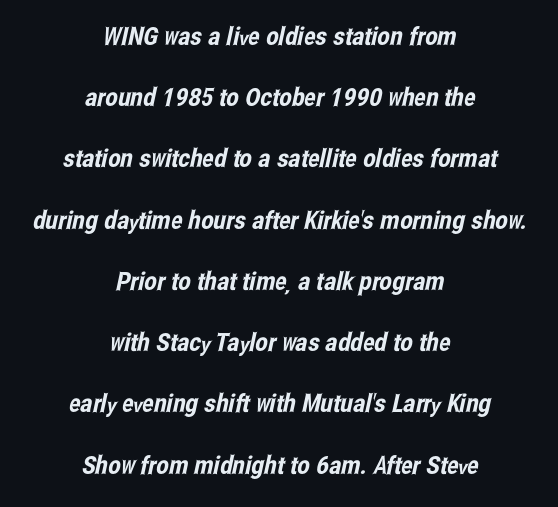
Lines of text with bare space underneath. Airy leading. The passage is arranged like a title page — every line centered. The passage shown has conventional tracking throughout.
